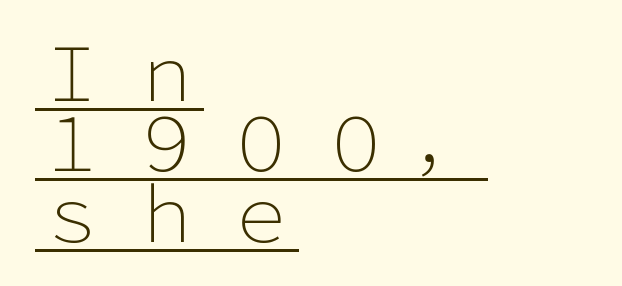
Q: Is the text bold? A: No.
Q: Is the text italic (slanted)? A: No, it is upright.
Q: Is the typeface a serif or a sans-serif typeface? A: Sans-serif.
Q: Is the text underlined? A: Yes.
Q: How is the paragraph aligned? A: Left-aligned.
Q: Is the spacing between letters normal or unusually wide? A: Unusually wide.
Q: Is the spacing between lines tight, normal or loose? A: Tight.
Q: Width (condensed, normal, or wide)? A: Normal.
Q: Stroke contrast? A: Low.
Q: x-height? A: Medium.
Q: Monospaced? A: No.
